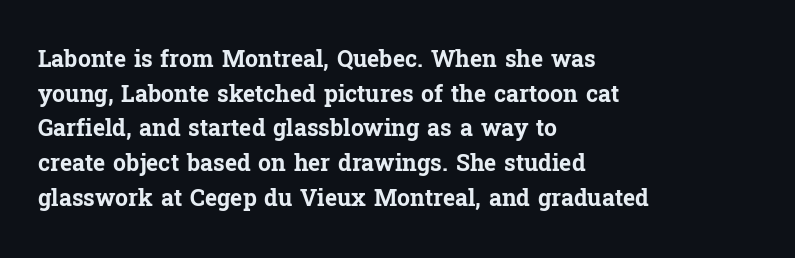
Every stem runs plumb, perpendicular to the baseline. The typesetting leans heavy: a genuine bold. Anything drawn beneath the words? Only blank space. The paragraph shown leans on its left margin. In terms of letterspacing, this is plain default setting. The space between consecutive lines is moderate.
